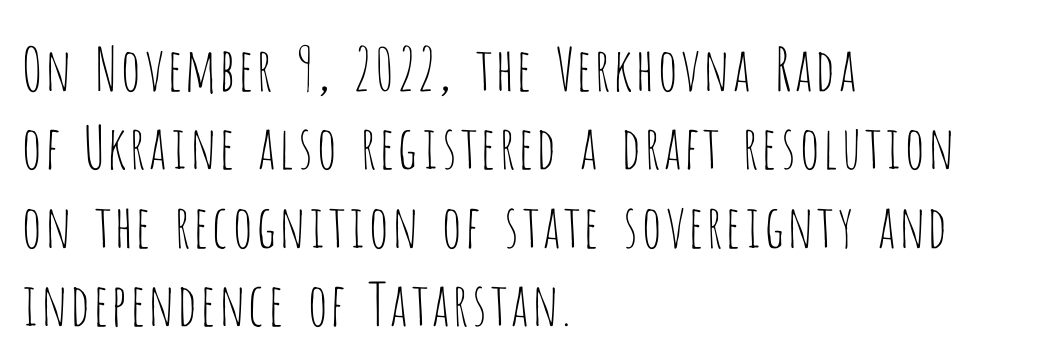
{"serif": "no", "italic": "no", "bold": "no", "weight": "thin", "width": "condensed", "stroke_contrast": "low", "x_height": "large", "monospaced": "no", "underline": "no", "align": "left", "line_spacing": "normal", "line_spacing_ratio": 1.33, "letter_spacing": "normal", "letter_spacing_em": 0.0, "glyph_px": 59}
